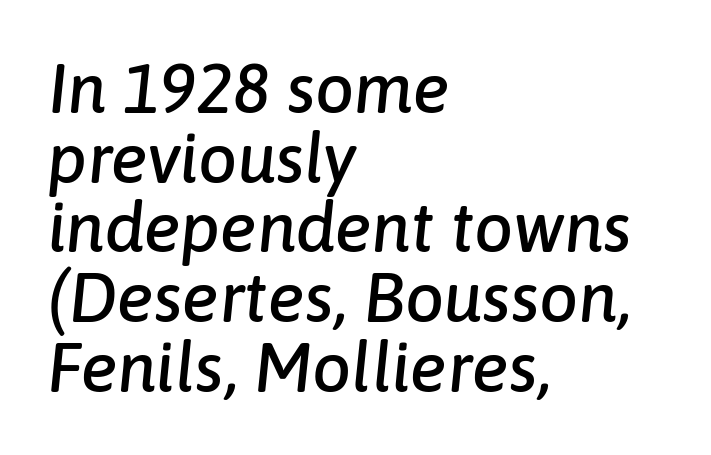
Q: Is the text italic (slanted)? A: Yes, it leans right by about 6 degrees.
Q: Is the text underlined? A: No.
Q: How is the paragraph aligned? A: Left-aligned.
Q: Is the spacing between letters normal or unusually wide? A: Normal.
Q: Is the spacing between lines tight, normal or loose? A: Tight.
Q: Width (condensed, normal, or wide)? A: Normal.
Q: Stroke contrast? A: Low.
Q: x-height? A: Medium.
Q: Monospaced? A: No.
